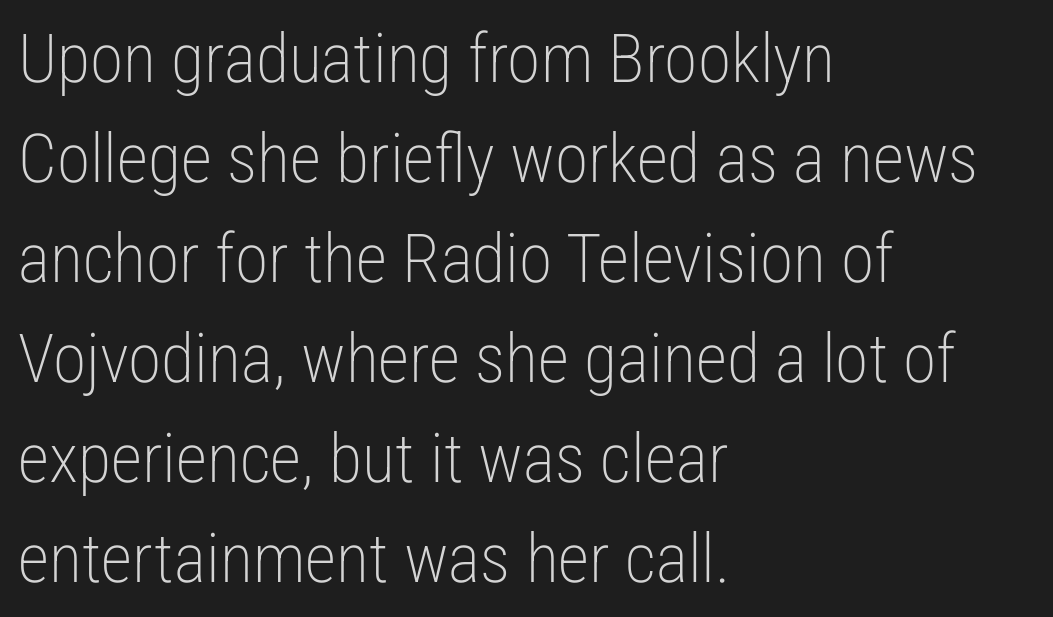
The image shows 68 px light, condensed sans-serif type, upright; set left-aligned, normal line spacing (1.47x), normal letter spacing, not underlined; low stroke contrast and a medium x-height.
